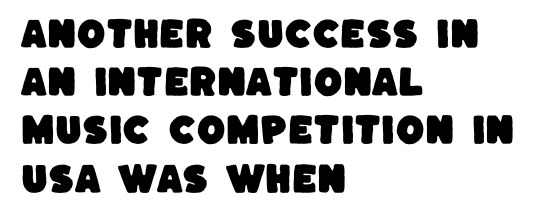
{"serif": "no", "width": "normal", "stroke_contrast": "low", "x_height": "large", "monospaced": "no", "underline": "no", "align": "left", "line_spacing": "normal", "line_spacing_ratio": 1.46, "letter_spacing": "normal", "letter_spacing_em": 0.0, "glyph_px": 33}
